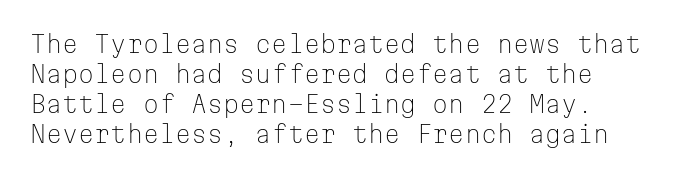
Stems and bowls with no extra thickness — not bold. Vertically, the passage feels balanced, rows spaced as you'd expect. Look at the tracking — it's just the regular setting, nothing added. The words here are not underlined.
